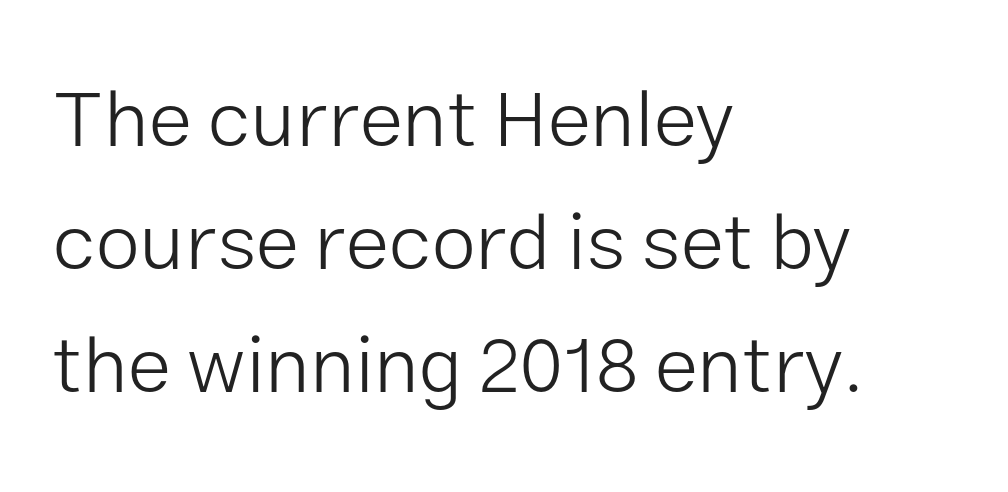
The image shows 80 px light sans-serif type, upright; set left-aligned, normal line spacing (1.54x), normal letter spacing, not underlined; low stroke contrast and a medium x-height.
